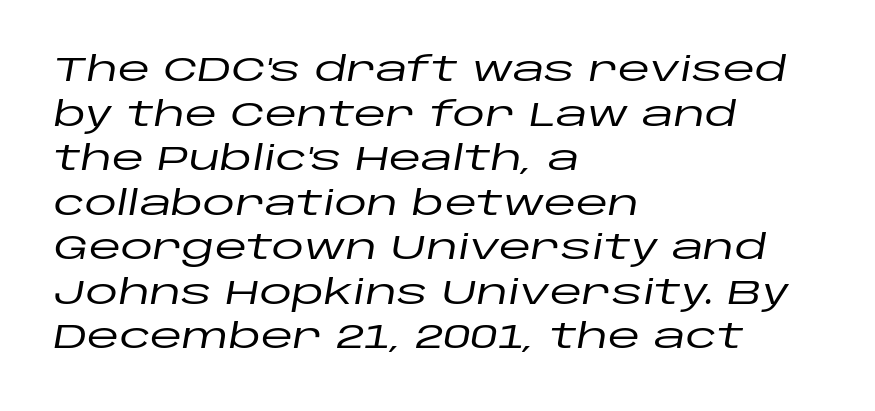
The image shows 33 px wide type, italic (leaning right); set left-aligned, normal line spacing (1.35x), normal letter spacing, not underlined; low stroke contrast and a large x-height.
